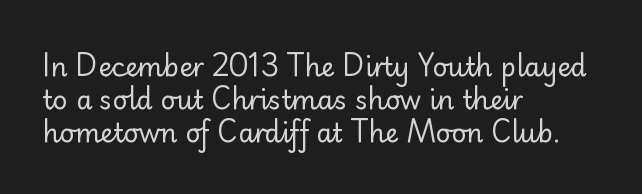
Q: Is the text bold? A: No.
Q: Is the text italic (slanted)? A: No, it is upright.
Q: Is the text underlined? A: No.
Q: How is the paragraph aligned? A: Left-aligned.
Q: Is the spacing between letters normal or unusually wide? A: Normal.
Q: Is the spacing between lines tight, normal or loose? A: Normal.
